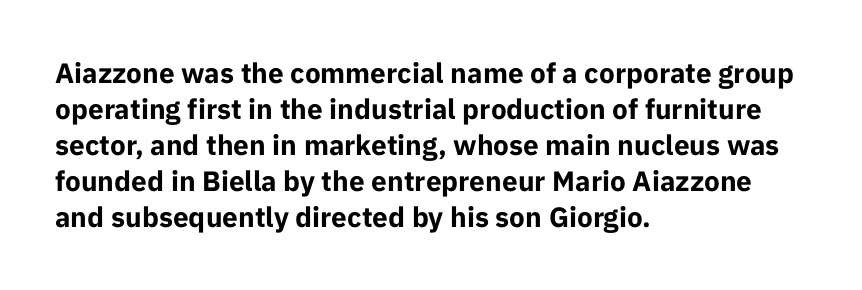
Note the varied advance widths — an 'i' is clearly narrower than an 'm'. Where is the straight margin? On the left. The specimen reads as upright at a glance. Clear beneath every line of the passage.
